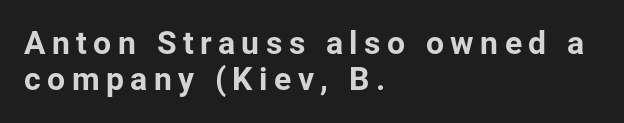
The image shows 32 px sans-serif type, upright; set left-aligned, tight line spacing (1.14x), unusually wide letter spacing (+0.2 em), not underlined; low stroke contrast and a medium x-height.
